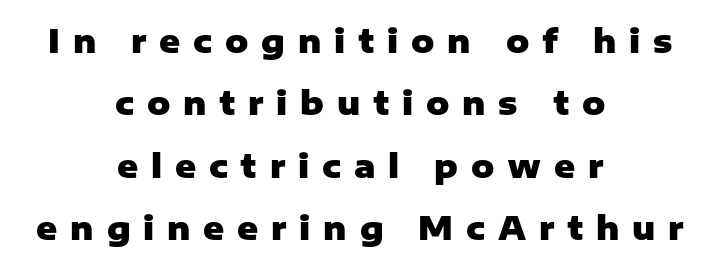
Q: Is the text bold? A: Yes.
Q: Is the text italic (slanted)? A: No, it is upright.
Q: Is the typeface a serif or a sans-serif typeface? A: Sans-serif.
Q: Is the text underlined? A: No.
Q: How is the paragraph aligned? A: Centered.
Q: Is the spacing between letters normal or unusually wide? A: Unusually wide.
Q: Is the spacing between lines tight, normal or loose? A: Loose.
Q: Width (condensed, normal, or wide)? A: Normal.
Q: Stroke contrast? A: Low.
Q: x-height? A: Medium.
Q: Monospaced? A: No.
